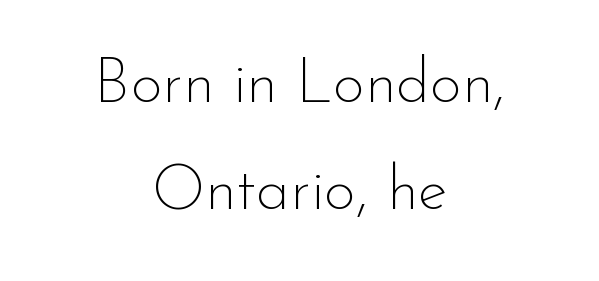
{"serif": "no", "italic": "no", "bold": "no", "weight": "thin", "width": "normal", "stroke_contrast": "low", "x_height": "small", "monospaced": "no", "underline": "no", "align": "center", "line_spacing_ratio": 1.73, "letter_spacing": "normal", "letter_spacing_em": 0.0, "glyph_px": 62}
